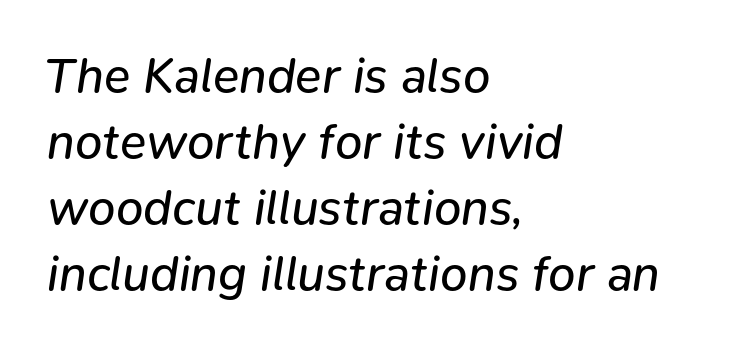
Q: Is the text bold? A: No.
Q: Is the text italic (slanted)? A: Yes, it leans right by about 9 degrees.
Q: Is the text underlined? A: No.
Q: How is the paragraph aligned? A: Left-aligned.
Q: Is the spacing between letters normal or unusually wide? A: Normal.
Q: Is the spacing between lines tight, normal or loose? A: Normal.
Q: Width (condensed, normal, or wide)? A: Normal.
Q: Stroke contrast? A: Low.
Q: x-height? A: Medium.
Q: Monospaced? A: No.
